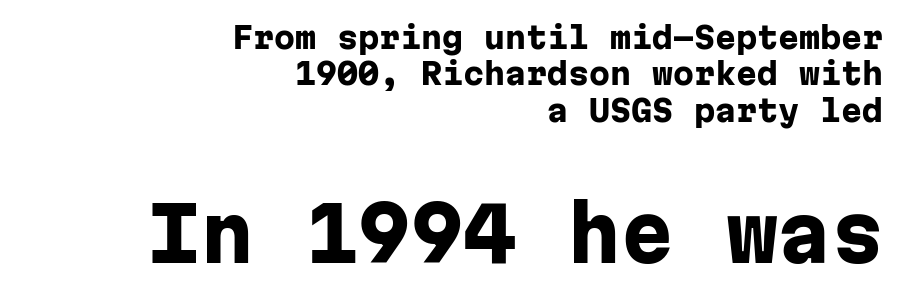
Type without underlining. The text was rendered using a sans face with plain stroke endings. These lines were composed using upright roman letters. Pretty heavy lettering here — definitely bold. A student would notice the bottom passage is typeset larger than what precedes it. The compositor pushed each line to the right boundary.
